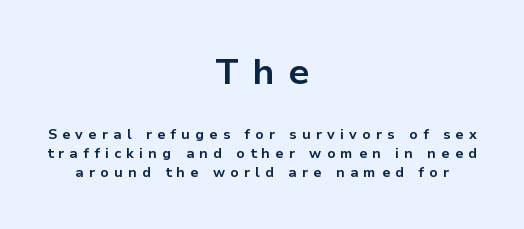
The image shows 36 px bold sans-serif type, upright; set centered, normal line spacing (1.34x), unusually wide letter spacing (+0.37 em), not underlined; the first (top) block is 2.57x larger; low stroke contrast and a medium x-height.
